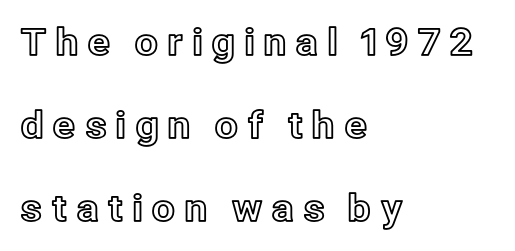
Q: Is the text italic (slanted)? A: No, it is upright.
Q: Is the text underlined? A: No.
Q: How is the paragraph aligned? A: Left-aligned.
Q: Is the spacing between letters normal or unusually wide? A: Unusually wide.
Q: Is the spacing between lines tight, normal or loose? A: Loose.
Q: Width (condensed, normal, or wide)? A: Normal.
Q: x-height? A: Medium.
Q: Monospaced? A: No.
